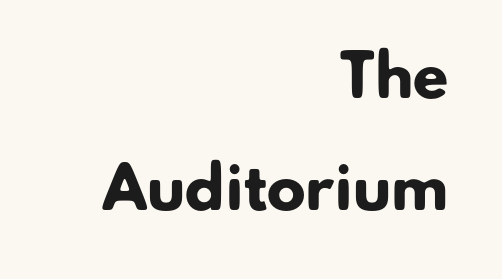
{"serif": "no", "bold": "yes", "weight": "heavy", "width": "normal", "stroke_contrast": "low", "x_height": "small", "monospaced": "no", "underline": "no", "align": "right", "line_spacing": "loose", "line_spacing_ratio": 1.93, "letter_spacing": "normal", "letter_spacing_em": 0.0, "glyph_px": 58}
